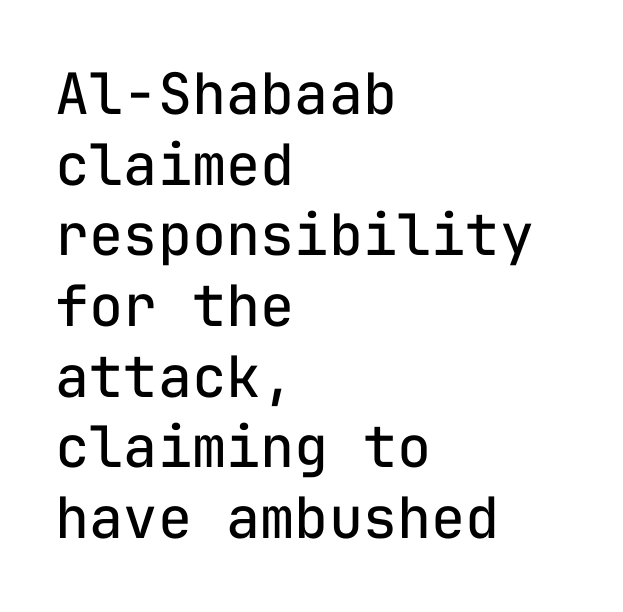
Q: Is the text bold? A: No.
Q: Is the text italic (slanted)? A: No, it is upright.
Q: Is the typeface a serif or a sans-serif typeface? A: Sans-serif.
Q: Is the text underlined? A: No.
Q: How is the paragraph aligned? A: Left-aligned.
Q: Is the spacing between letters normal or unusually wide? A: Normal.
Q: Width (condensed, normal, or wide)? A: Normal.
Q: Stroke contrast? A: Low.
Q: x-height? A: Medium.
Q: Monospaced? A: Yes.
